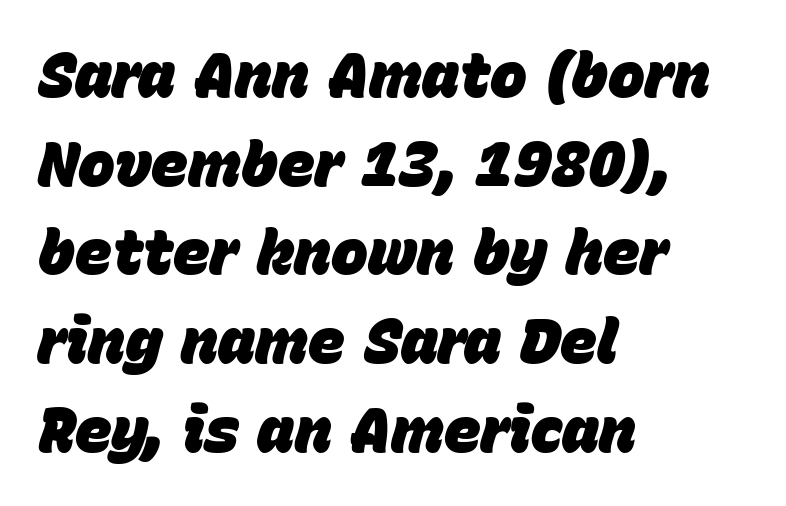
You'd pick this weight for a headline — it's a proper bold. You could not count columns in this text — the font is proportionally spaced. Does the lettering tilt? It does — this is italic. This rendering leaves character spacing at its baseline value. Students, observe: this is what conventionally led text looks like.
